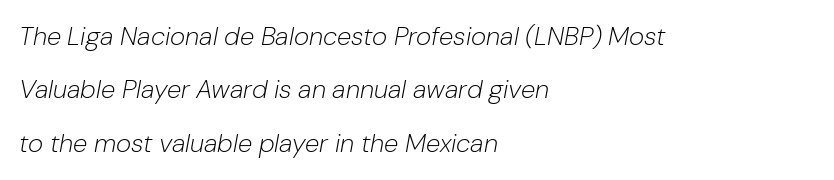
Q: Is the text bold? A: No.
Q: Is the text italic (slanted)? A: Yes, it leans right by about 10 degrees.
Q: Is the text underlined? A: No.
Q: How is the paragraph aligned? A: Left-aligned.
Q: Is the spacing between letters normal or unusually wide? A: Normal.
Q: Is the spacing between lines tight, normal or loose? A: Loose.
